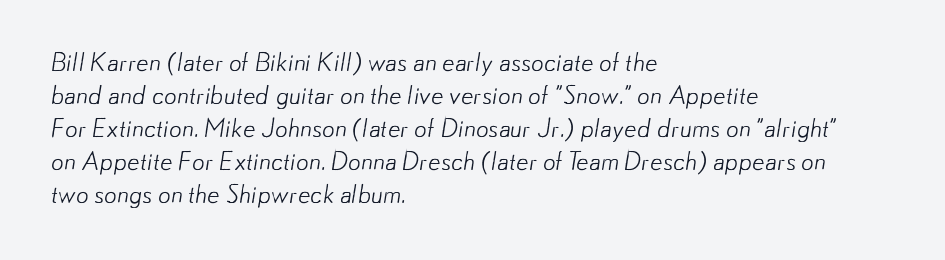
The image shows 25 px text type; set left-aligned, normal line spacing (1.32x), normal letter spacing, not underlined.
